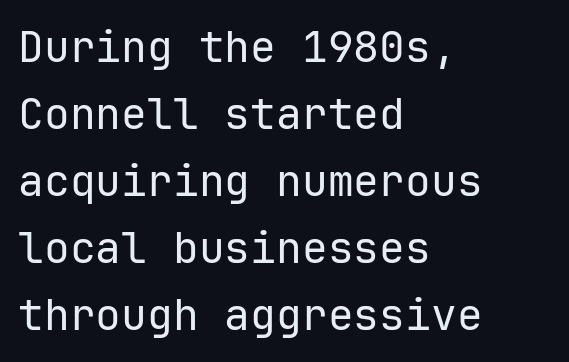
{"serif": "no", "italic": "no", "bold": "no", "weight": "regular", "width": "normal", "stroke_contrast": "low", "x_height": "medium", "monospaced": "yes", "underline": "no", "align": "left", "line_spacing": "normal", "line_spacing_ratio": 1.56, "letter_spacing": "normal", "letter_spacing_em": 0.0, "glyph_px": 43}
